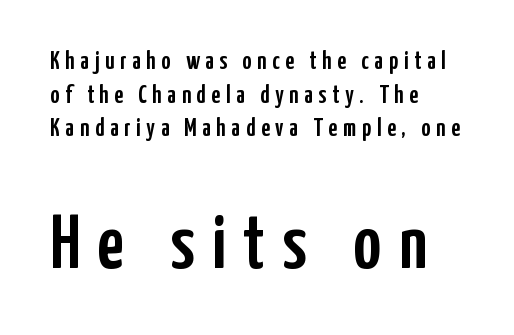
{"serif": "no", "italic": "no", "width": "condensed", "stroke_contrast": "low", "x_height": "medium", "monospaced": "no", "underline": "no", "align": "left", "line_spacing": "normal", "line_spacing_ratio": 1.35, "letter_spacing": "wide", "letter_spacing_em": 0.23, "larger_block": "second", "size_ratio": 3.04, "glyph_px": 76}
